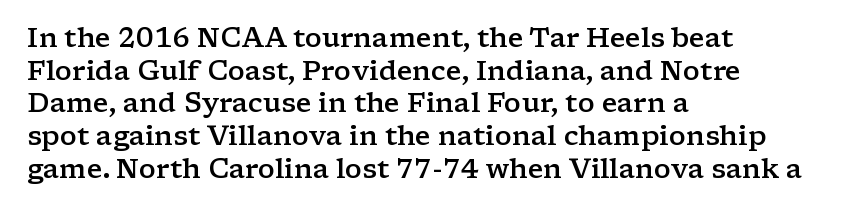
{"italic": "no", "bold": "semi", "underline": "no", "align": "left", "line_spacing_ratio": 1.21, "letter_spacing": "normal", "letter_spacing_em": 0.0, "glyph_px": 27}
